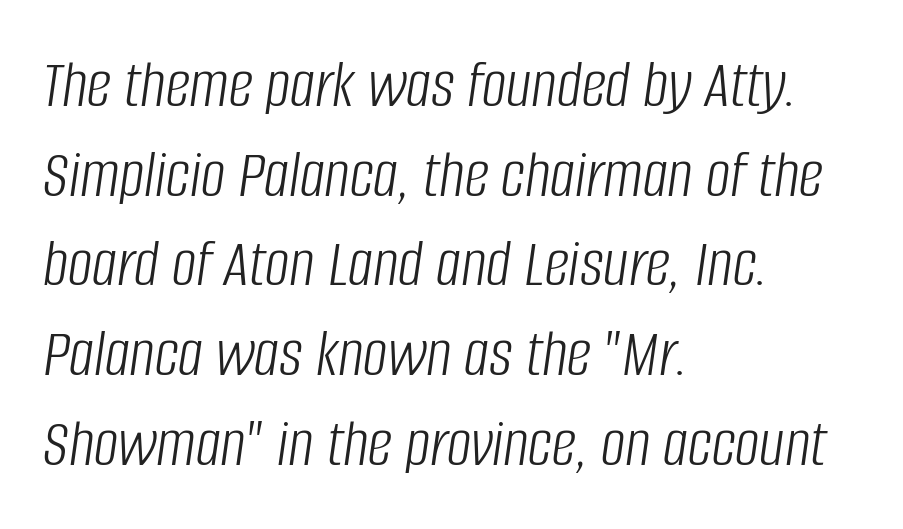
{"italic": "yes", "lean": "right", "slant_degrees": 8, "bold": "no", "weight": "light", "width": "condensed", "stroke_contrast": "low", "x_height": "large", "monospaced": "no", "underline": "no", "align": "left", "line_spacing": "normal", "line_spacing_ratio": 1.3, "letter_spacing": "normal", "letter_spacing_em": 0.0, "glyph_px": 69}
